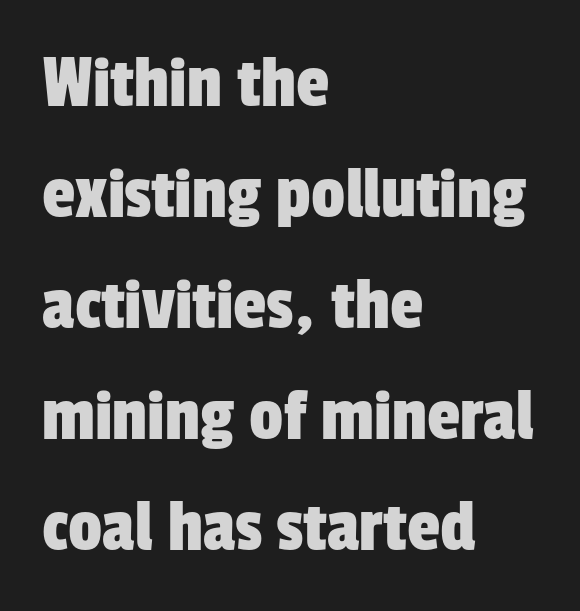
The face used here is a sans, in the tradition of grotesques and geometrics. The paragraph has a hard left edge and a soft right edge. The lines sit at an ordinary, default distance from one another. The foot of each line stays bare and open.
